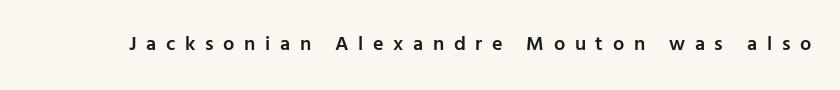
The image shows 20 px text type, upright; set unusually wide letter spacing (+0.48 em), not underlined.
